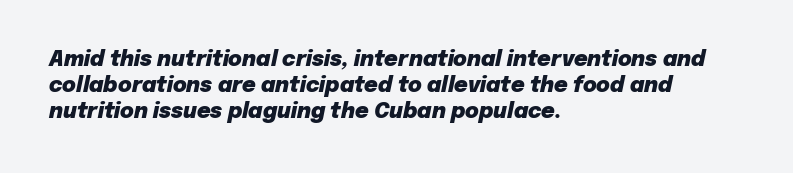
{"italic": "yes", "lean": "right", "slant_degrees": 12, "bold": "yes", "underline": "no", "align": "left", "line_spacing_ratio": 1.24, "letter_spacing": "normal", "letter_spacing_em": 0.0, "glyph_px": 21}
